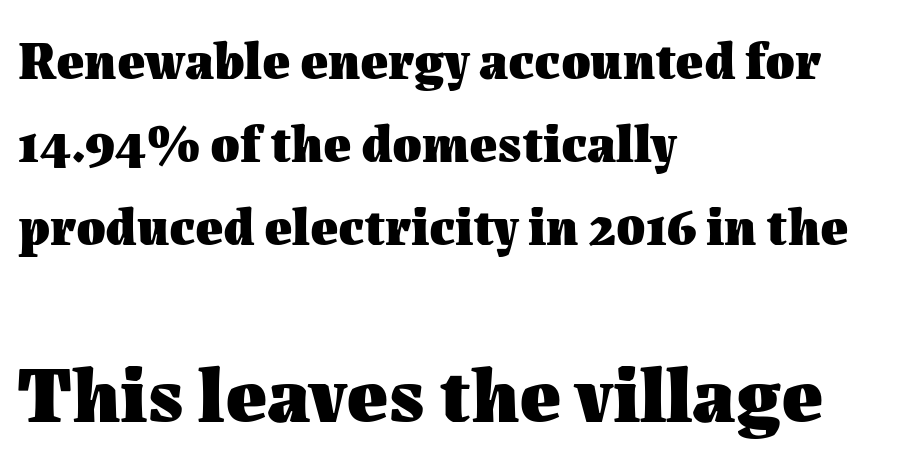
Notice how the stems are strictly vertical — no italics here. Think of a printed novel: that variable character pitch is what you see here. Which chunk is bigger? The second one — the bottom block dwarfs the top. Is the block centered? No — it sits flush against the left margin. The foot of each line stays bare and open.
